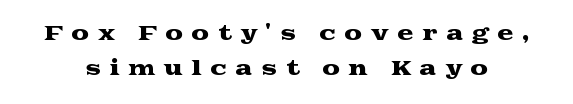
Q: Is the text italic (slanted)? A: No, it is upright.
Q: Is the text underlined? A: No.
Q: Is the spacing between letters normal or unusually wide? A: Unusually wide.
